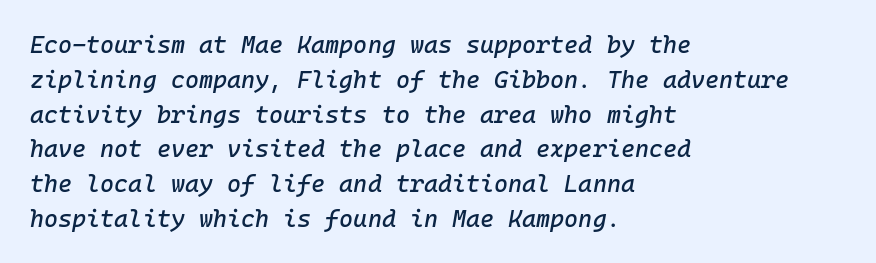
{"italic": "yes", "lean": "right", "slant_degrees": 10, "underline": "no", "align": "left", "line_spacing": "normal", "line_spacing_ratio": 1.45, "letter_spacing": "normal", "letter_spacing_em": 0.0, "glyph_px": 24}
